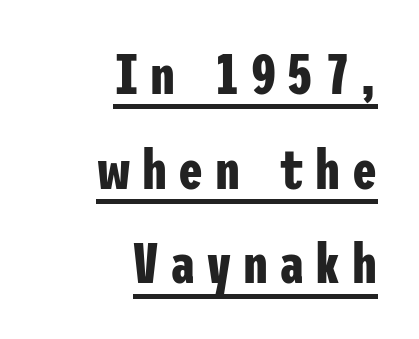
Q: Is the text bold? A: Yes.
Q: Is the text italic (slanted)? A: No, it is upright.
Q: Is the typeface a serif or a sans-serif typeface? A: Sans-serif.
Q: Is the text underlined? A: Yes.
Q: How is the paragraph aligned? A: Right-aligned.
Q: Is the spacing between letters normal or unusually wide? A: Unusually wide.
Q: Is the spacing between lines tight, normal or loose? A: Normal.
Q: Width (condensed, normal, or wide)? A: Condensed.
Q: Stroke contrast? A: Low.
Q: x-height? A: Medium.
